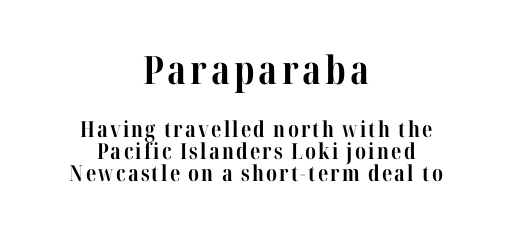
Q: Is the text bold? A: Yes.
Q: Is the text italic (slanted)? A: No, it is upright.
Q: Is the typeface a serif or a sans-serif typeface? A: Serif.
Q: Is the text underlined? A: No.
Q: How is the paragraph aligned? A: Centered.
Q: Is the spacing between lines tight, normal or loose? A: Tight.
Q: Which block of text is set in a larger size, the first (top) or the second (bottom)? A: The first (top) one.
Q: Width (condensed, normal, or wide)? A: Condensed.
Q: Stroke contrast? A: High.
Q: x-height? A: Medium.
Q: Monospaced? A: No.
